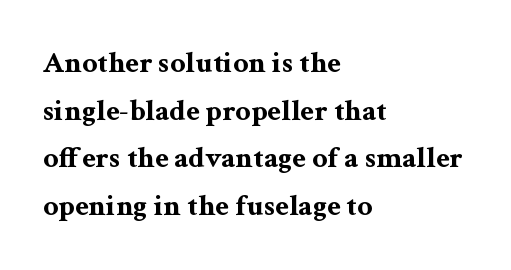
{"serif": "yes", "italic": "no", "bold": "yes", "weight": "bold", "width": "wide", "stroke_contrast": "medium", "x_height": "medium", "monospaced": "no", "underline": "no", "align": "left", "line_spacing": "normal", "line_spacing_ratio": 1.59, "letter_spacing": "normal", "letter_spacing_em": 0.0, "glyph_px": 30}
